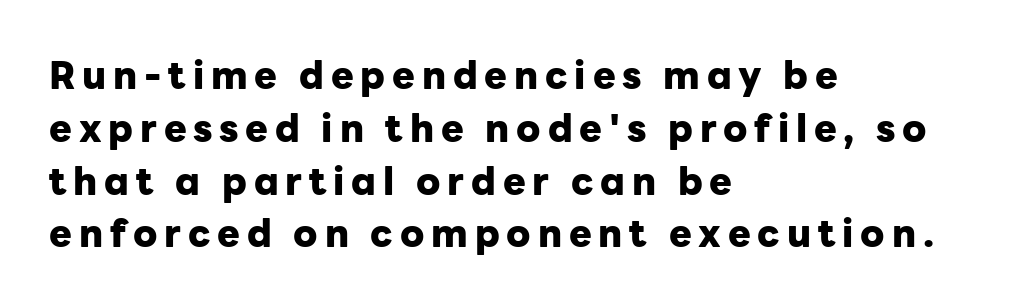
{"serif": "no", "italic": "no", "bold": "yes", "weight": "heavy", "width": "normal", "stroke_contrast": "low", "x_height": "medium", "monospaced": "no", "underline": "no", "align": "left", "line_spacing": "normal", "line_spacing_ratio": 1.39, "glyph_px": 38}
